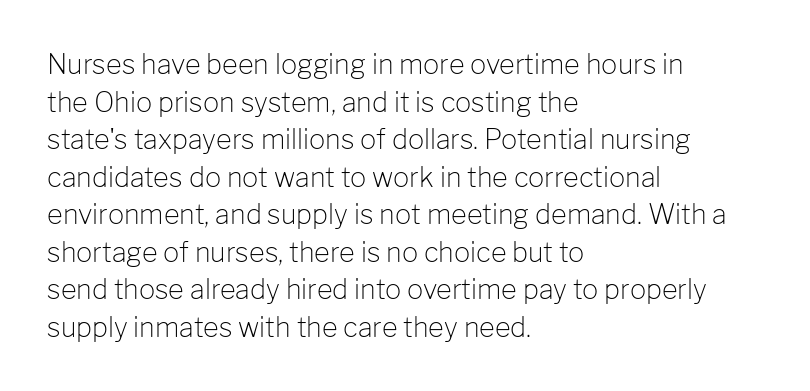
The image shows 27 px text type, upright; set left-aligned, normal line spacing (1.39x), normal letter spacing, not underlined.
